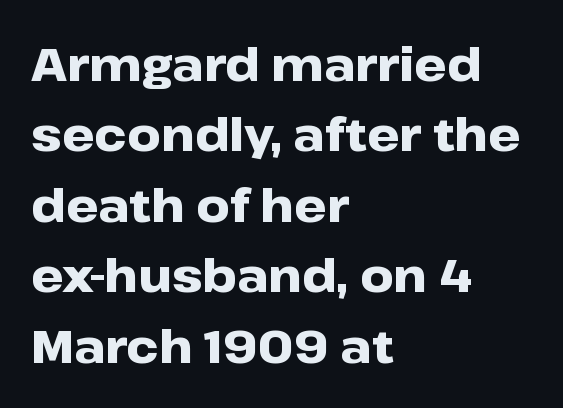
The image shows 46 px heavy, wide sans-serif type, upright; set left-aligned, normal line spacing (1.53x), normal letter spacing, not underlined; low stroke contrast and a medium x-height.
